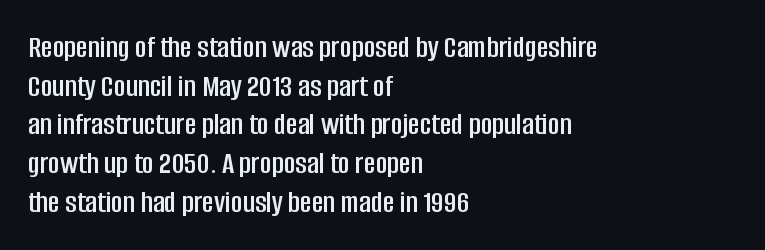
The image shows 32 px condensed sans-serif type, upright; set left-aligned, line spacing 1.21x, normal letter spacing, not underlined; low stroke contrast and a large x-height.
